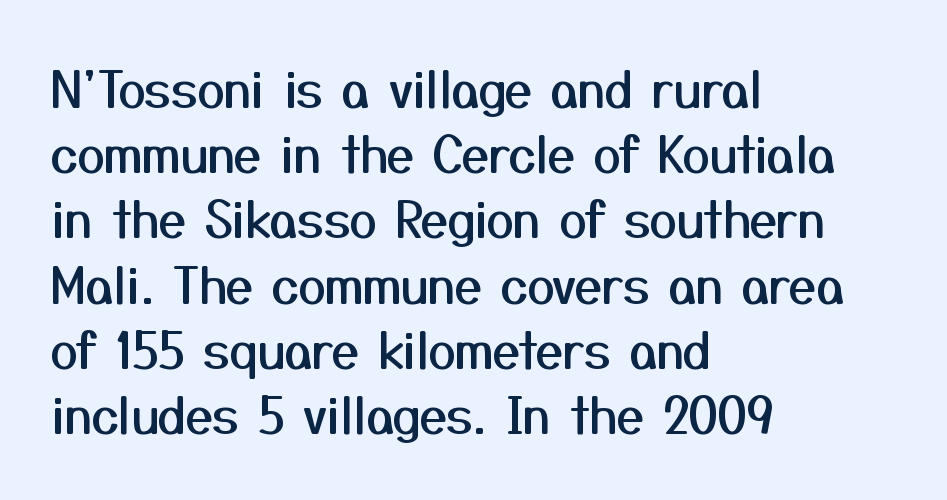
If you measured baseline to baseline, you'd find a middling distance. Each line starts at the same left margin while the right side varies. Ascenders rise straight up at ninety degrees. A typesetter would call this proportional, since set widths differ per character.
